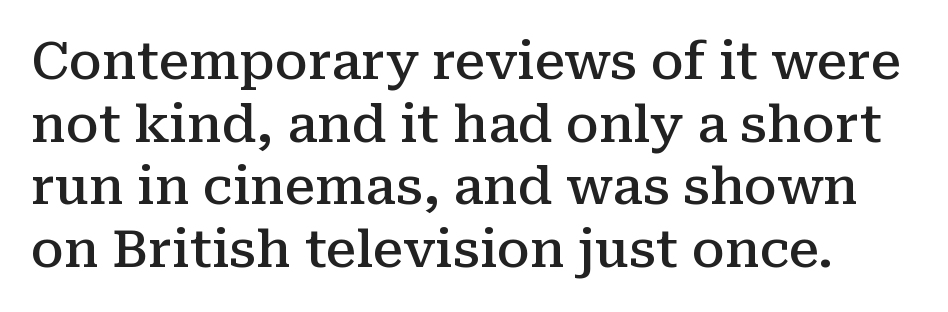
The line texture is even and compact thanks to regular tracking. Each row of text sits above clean, open space. Students, this is semibold: more ink than regular, less than bold. Vertical strokes here are truly vertical.
